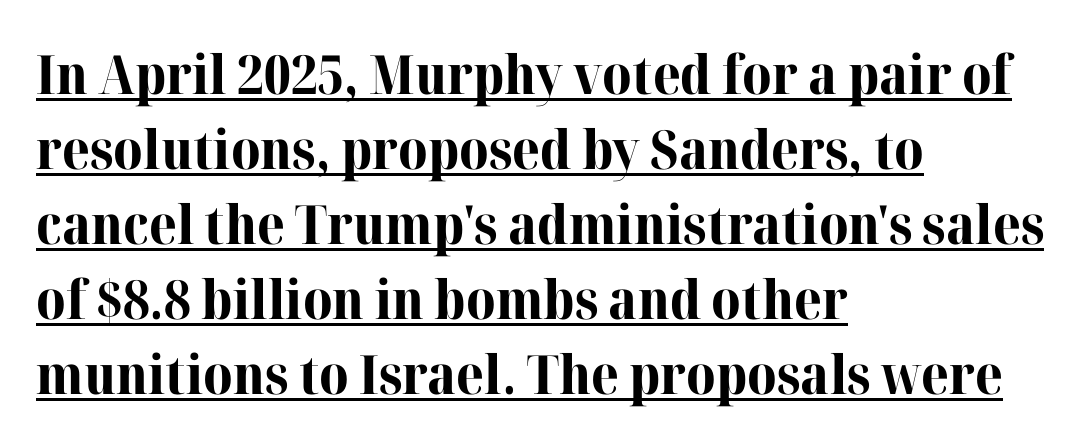
Q: Is the text bold? A: Yes.
Q: Is the text italic (slanted)? A: No, it is upright.
Q: Is the typeface a serif or a sans-serif typeface? A: Serif.
Q: Is the text underlined? A: Yes.
Q: How is the paragraph aligned? A: Left-aligned.
Q: Is the spacing between letters normal or unusually wide? A: Normal.
Q: Is the spacing between lines tight, normal or loose? A: Normal.
Q: Width (condensed, normal, or wide)? A: Normal.
Q: Stroke contrast? A: High.
Q: x-height? A: Medium.
Q: Monospaced? A: No.
